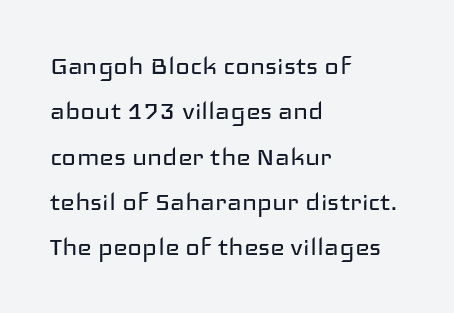
Q: Is the text bold? A: No.
Q: Is the text italic (slanted)? A: No, it is upright.
Q: Is the typeface a serif or a sans-serif typeface? A: Sans-serif.
Q: Is the text underlined? A: No.
Q: How is the paragraph aligned? A: Left-aligned.
Q: Is the spacing between letters normal or unusually wide? A: Normal.
Q: Is the spacing between lines tight, normal or loose? A: Normal.
Q: Width (condensed, normal, or wide)? A: Wide.
Q: Stroke contrast? A: Low.
Q: x-height? A: Medium.
Q: Monospaced? A: No.
